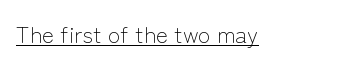
The image shows 23 px text type, upright; set normal letter spacing, underlined.
